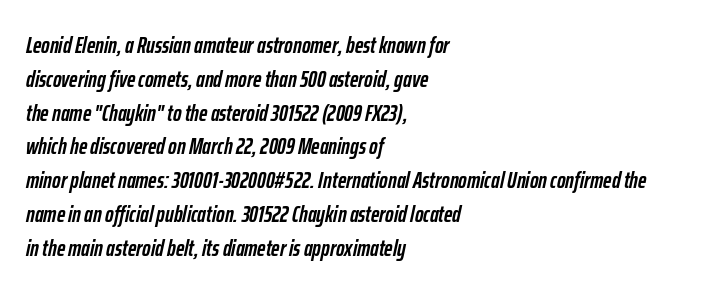
The image shows 23 px bold type, italic (leaning right); set left-aligned, normal line spacing (1.47x), normal letter spacing, not underlined.
